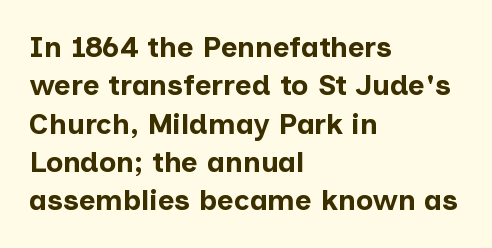
Q: Is the text bold? A: Yes.
Q: Is the text italic (slanted)? A: No, it is upright.
Q: Is the typeface a serif or a sans-serif typeface? A: Sans-serif.
Q: Is the text underlined? A: No.
Q: How is the paragraph aligned? A: Left-aligned.
Q: Is the spacing between letters normal or unusually wide? A: Normal.
Q: Is the spacing between lines tight, normal or loose? A: Normal.
Q: Width (condensed, normal, or wide)? A: Normal.
Q: Stroke contrast? A: Low.
Q: x-height? A: Medium.
Q: Monospaced? A: No.
